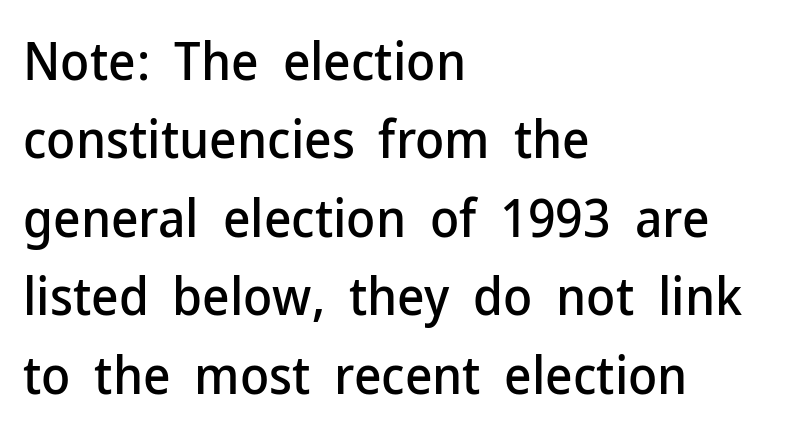
{"serif": "no", "italic": "no", "width": "normal", "stroke_contrast": "low", "x_height": "medium", "monospaced": "no", "underline": "no", "align": "left", "line_spacing": "normal", "line_spacing_ratio": 1.48, "letter_spacing": "normal", "letter_spacing_em": 0.0, "glyph_px": 53}
